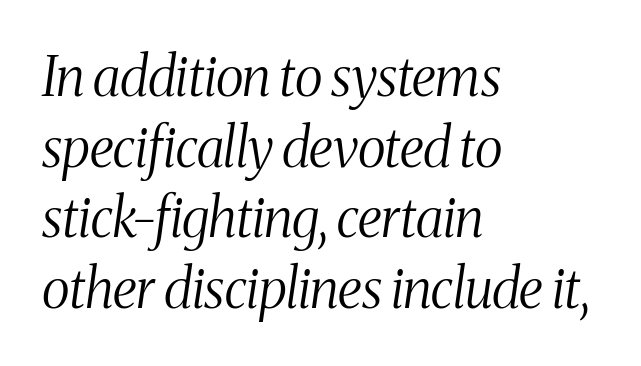
{"serif": "yes", "italic": "yes", "lean": "right", "slant_degrees": 8, "bold": "no", "weight": "light", "width": "condensed", "stroke_contrast": "medium", "x_height": "medium", "monospaced": "no", "underline": "no", "align": "left", "line_spacing": "normal", "line_spacing_ratio": 1.31, "letter_spacing": "normal", "letter_spacing_em": 0.0, "glyph_px": 54}
